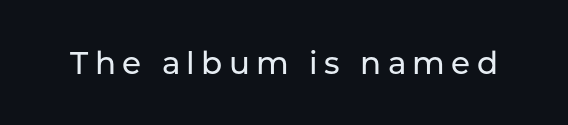
{"serif": "no", "italic": "no", "width": "normal", "stroke_contrast": "low", "x_height": "medium", "monospaced": "no", "underline": "no", "letter_spacing": "wide", "letter_spacing_em": 0.2, "glyph_px": 31}
